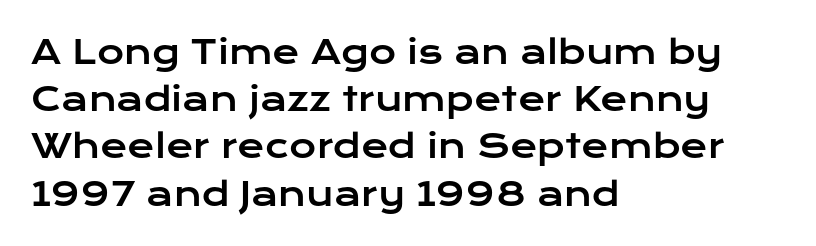
The image shows 33 px wide sans-serif type, upright; set left-aligned, normal line spacing (1.43x), normal letter spacing, not underlined; low stroke contrast and a medium x-height.
